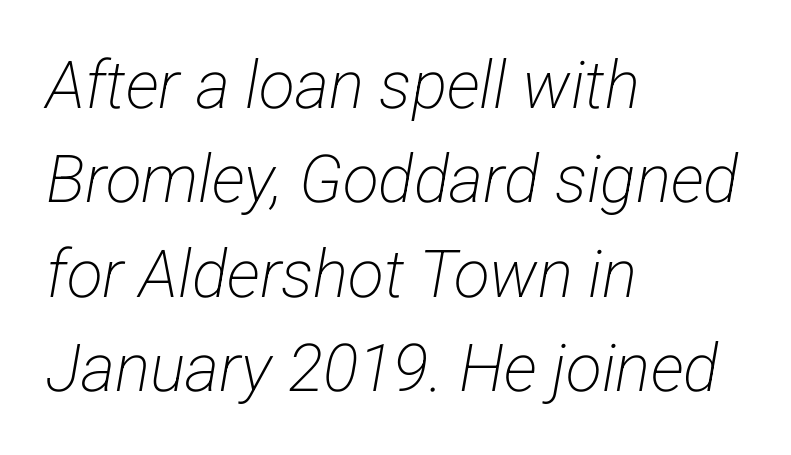
The letterforms sit shoulder to shoulder at normal distance. Letters have the restrained weight of plain body copy at most. These lines are set flush left with a ragged right edge. Whoever set this chose a conventional vertical rhythm.
